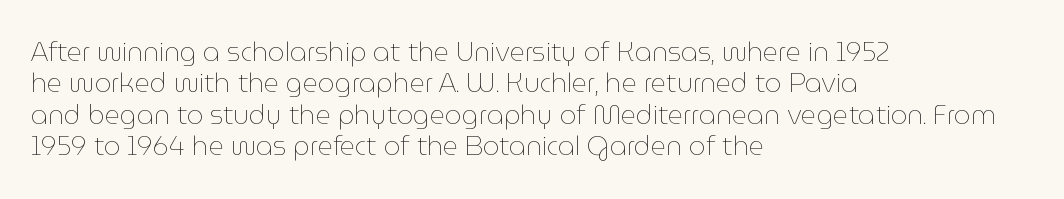
{"italic": "no", "bold": "no", "underline": "no", "align": "left", "line_spacing_ratio": 1.21, "letter_spacing": "normal", "letter_spacing_em": 0.0, "glyph_px": 26}
